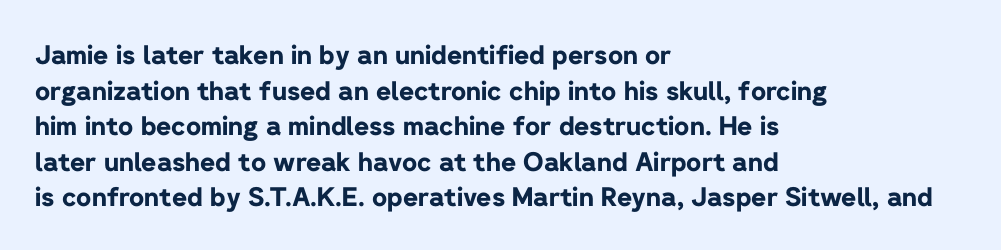
Descenders are the only things crossing below the line. Weight: bold. The tracking reads as untouched default to a designer's eye. A typesetter would mark this as roman, not italic.
